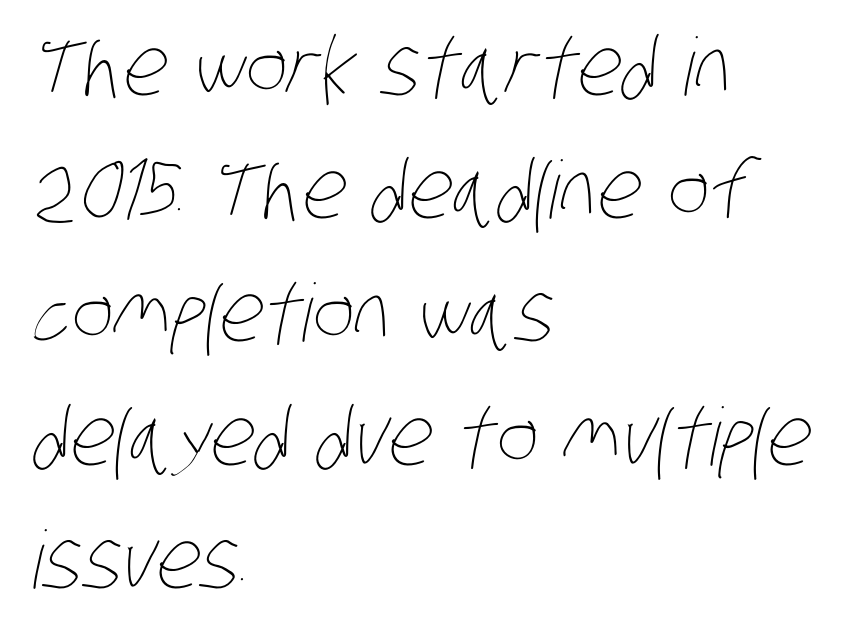
The letterforms sit shoulder to shoulder at normal distance. The strokes are not fattened; the text isn't bold. The space between consecutive lines is moderate. Reading down the block, your eye returns to a fixed left position each line. Only glyphs here, with clear space below each row.
